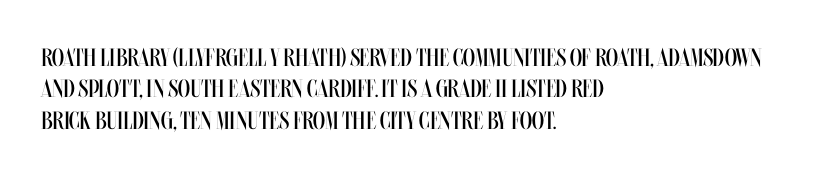
{"italic": "no", "bold": "no", "underline": "no", "align": "left", "line_spacing": "normal", "line_spacing_ratio": 1.26, "letter_spacing": "normal", "letter_spacing_em": 0.0, "glyph_px": 25}
